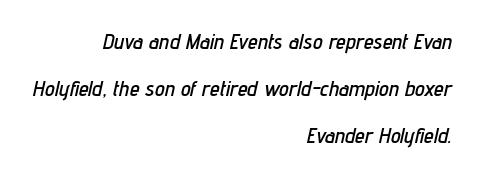
{"italic": "yes", "lean": "right", "slant_degrees": 12, "underline": "no", "align": "right", "line_spacing": "loose", "line_spacing_ratio": 2.13, "letter_spacing": "normal", "letter_spacing_em": 0.0, "glyph_px": 22}
